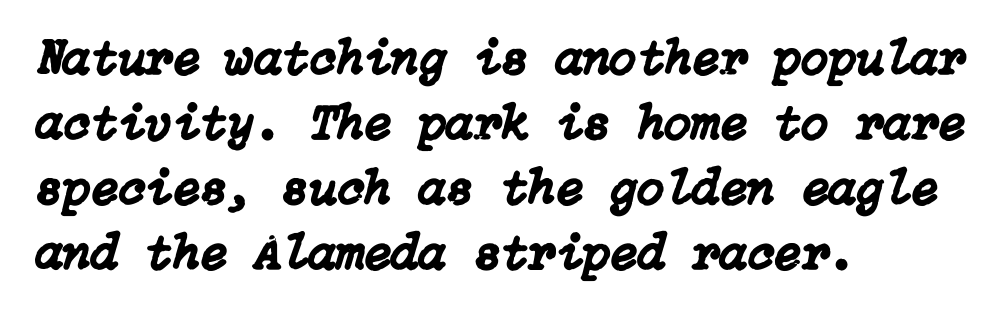
{"italic": "yes", "lean": "right", "slant_degrees": 15, "width": "normal", "stroke_contrast": "low", "x_height": "medium", "underline": "no", "align": "left", "line_spacing": "normal", "line_spacing_ratio": 1.3, "letter_spacing": "normal", "letter_spacing_em": 0.0, "glyph_px": 50}
